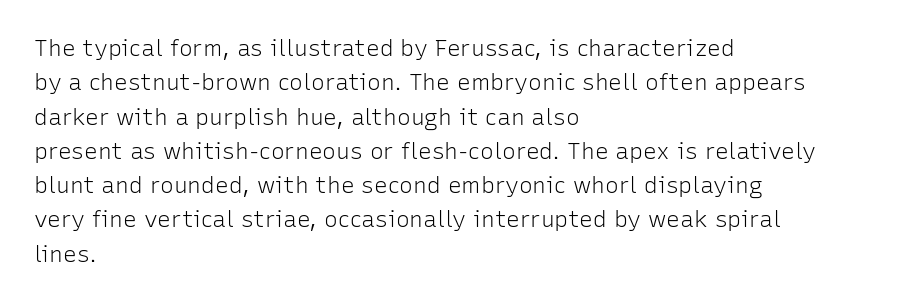
The vertical gap from one line to the next is medium. These lines were composed using upright roman letters. Horizontal alignment here is leftward, the default for most running prose. The gaps between neighbouring characters are ordinary and unremarkable. Weight: regular or lighter.
